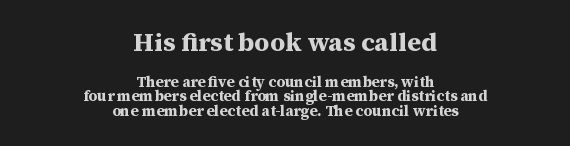
{"italic": "no", "bold": "yes", "underline": "no", "align": "center", "line_spacing": "tight", "line_spacing_ratio": 0.99, "letter_spacing": "normal", "letter_spacing_em": 0.0, "larger_block": "first", "size_ratio": 1.73, "glyph_px": 26}
